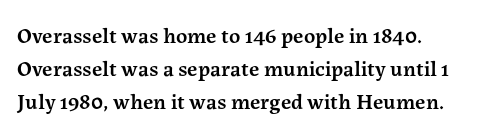
The image shows 22 px text type, upright; set normal line spacing (1.51x), normal letter spacing, not underlined.
